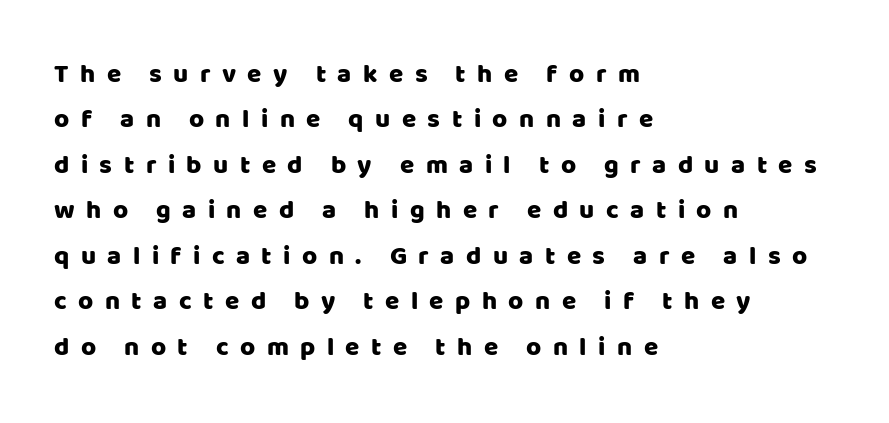
Q: Is the text italic (slanted)? A: No, it is upright.
Q: Is the text underlined? A: No.
Q: How is the paragraph aligned? A: Left-aligned.
Q: Is the spacing between letters normal or unusually wide? A: Unusually wide.
